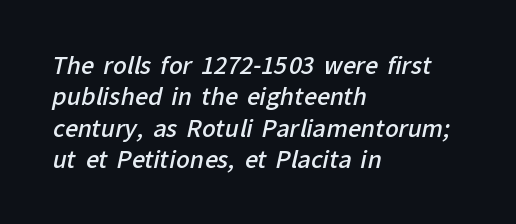
The image shows 23 px text type; set left-aligned, normal line spacing (1.36x), normal letter spacing, not underlined.
